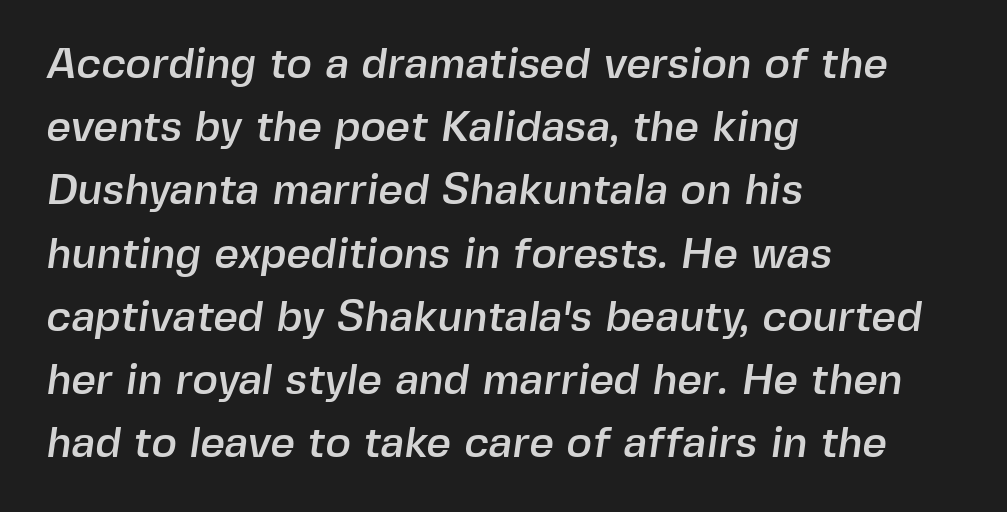
{"serif": "no", "width": "normal", "x_height": "medium", "monospaced": "no", "underline": "no", "align": "left", "line_spacing": "normal", "line_spacing_ratio": 1.47, "letter_spacing": "normal", "letter_spacing_em": 0.0, "glyph_px": 43}
